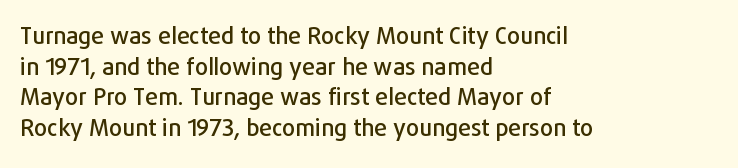
Q: Is the text italic (slanted)? A: No, it is upright.
Q: Is the text underlined? A: No.
Q: How is the paragraph aligned? A: Left-aligned.
Q: Is the spacing between letters normal or unusually wide? A: Normal.
Q: Is the spacing between lines tight, normal or loose? A: Normal.
